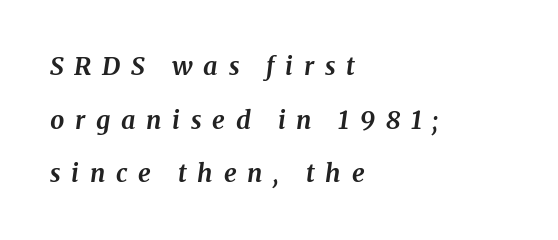
{"italic": "yes", "lean": "right", "slant_degrees": 8, "bold": "yes", "underline": "no", "align": "left", "line_spacing": "loose", "line_spacing_ratio": 2.15, "letter_spacing": "wide", "letter_spacing_em": 0.43, "glyph_px": 25}
